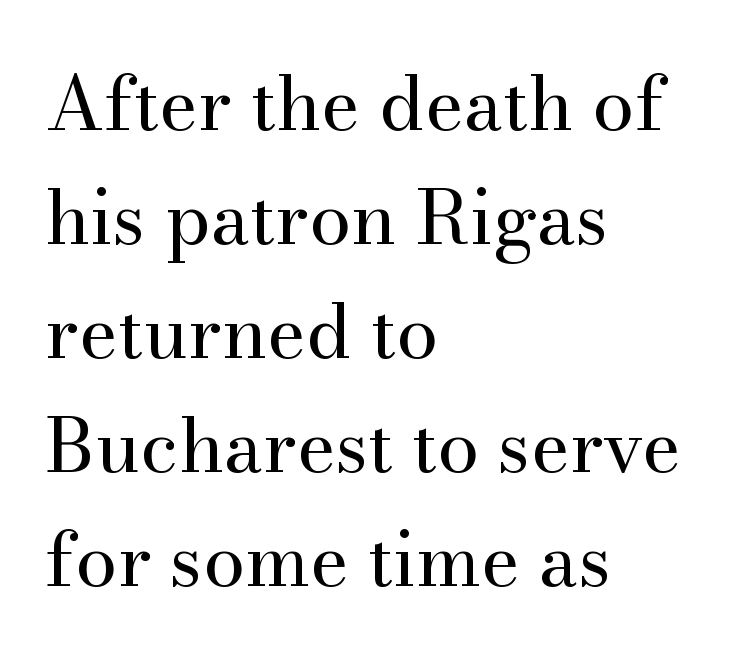
The image shows 75 px regular-weight serif type, upright; set left-aligned, normal line spacing (1.52x), normal letter spacing, not underlined; medium stroke contrast and a small x-height.
